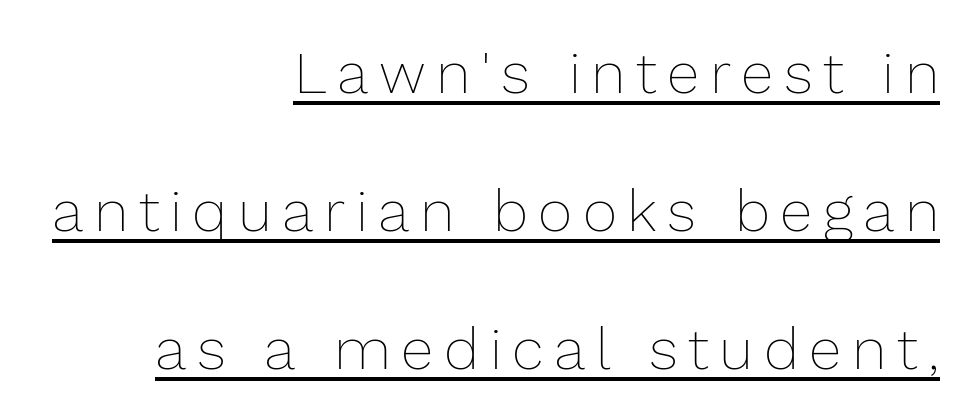
Q: Is the text bold? A: No.
Q: Is the text italic (slanted)? A: No, it is upright.
Q: Is the text underlined? A: Yes.
Q: How is the paragraph aligned? A: Right-aligned.
Q: Is the spacing between lines tight, normal or loose? A: Loose.
Q: Width (condensed, normal, or wide)? A: Normal.
Q: Stroke contrast? A: Low.
Q: x-height? A: Medium.
Q: Monospaced? A: No.
